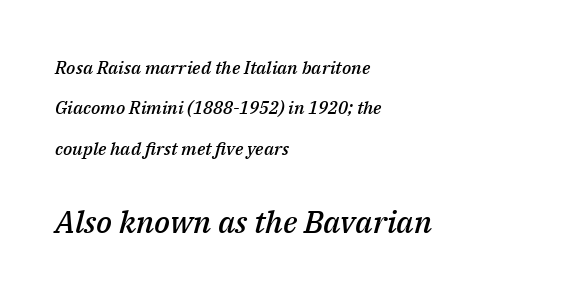
The image shows 31 px semibold type, italic (leaning right); set left-aligned, loose line spacing (2.25x), normal letter spacing, not underlined; the second (bottom) block is 1.72x larger; medium stroke contrast and a medium x-height.
